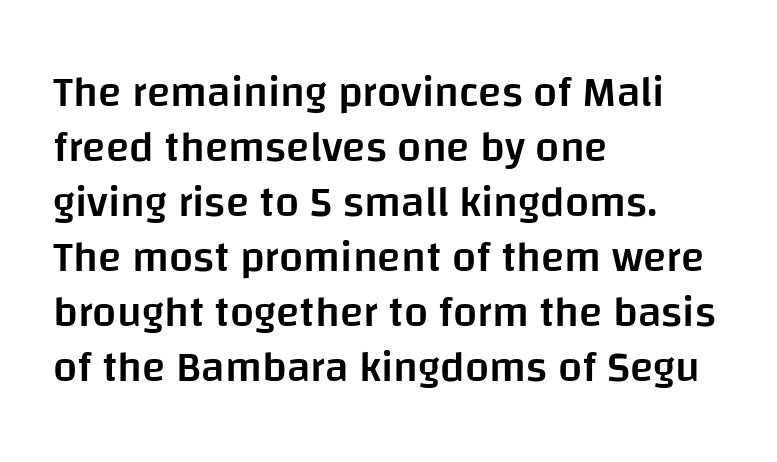
Q: Is the text bold? A: Semi-bold.
Q: Is the text italic (slanted)? A: No, it is upright.
Q: Is the typeface a serif or a sans-serif typeface? A: Sans-serif.
Q: Is the text underlined? A: No.
Q: How is the paragraph aligned? A: Left-aligned.
Q: Is the spacing between letters normal or unusually wide? A: Normal.
Q: Is the spacing between lines tight, normal or loose? A: Normal.
Q: Width (condensed, normal, or wide)? A: Normal.
Q: Stroke contrast? A: Low.
Q: x-height? A: Large.
Q: Monospaced? A: No.
